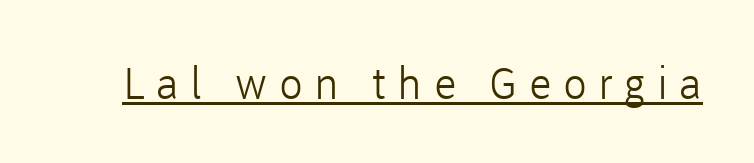
Characters remain perfectly vertical along every line. Ink coverage per letter is moderate at most. Glance below the letters and you will spot a drawn line. You can tell from the bare stems that sans-serif type was used. These lines have a slow, spaced-out rhythm from letter to letter.
